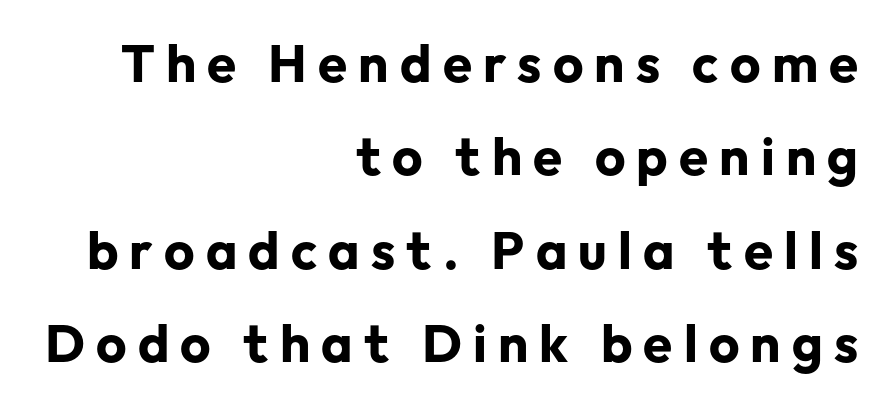
Q: Is the text bold? A: Yes.
Q: Is the text italic (slanted)? A: No, it is upright.
Q: Is the typeface a serif or a sans-serif typeface? A: Sans-serif.
Q: Is the text underlined? A: No.
Q: How is the paragraph aligned? A: Right-aligned.
Q: Is the spacing between letters normal or unusually wide? A: Unusually wide.
Q: Width (condensed, normal, or wide)? A: Normal.
Q: Stroke contrast? A: Low.
Q: x-height? A: Medium.
Q: Monospaced? A: No.
